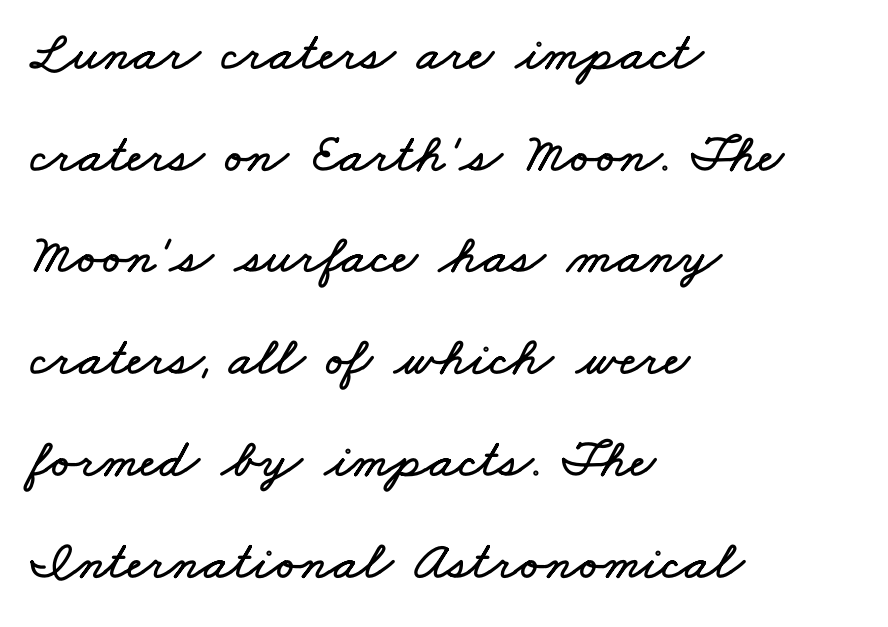
Note the varied advance widths — an 'i' is clearly narrower than an 'm'. Casual observation: everything's shoved over to the left. Descender tails drop into unmarked territory. The letters sit at their default tracking, neither squeezed nor spread.
